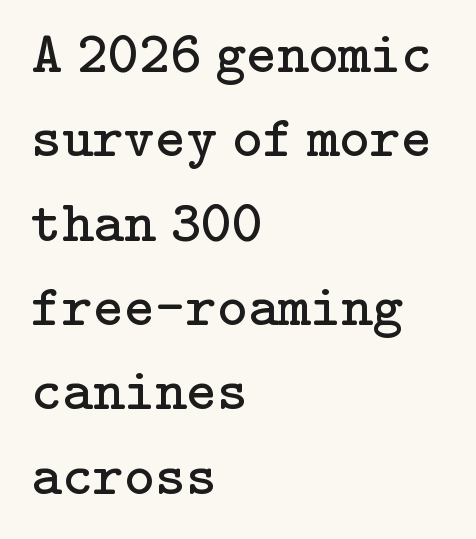
{"serif": "yes", "italic": "no", "bold": "no", "weight": "regular", "width": "normal", "stroke_contrast": "low", "x_height": "medium", "underline": "no", "align": "left", "line_spacing": "normal", "line_spacing_ratio": 1.43, "letter_spacing": "normal", "letter_spacing_em": 0.0, "glyph_px": 59}
